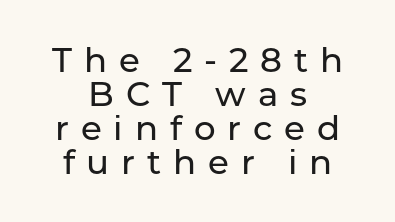
Q: Is the text italic (slanted)? A: No, it is upright.
Q: Is the typeface a serif or a sans-serif typeface? A: Sans-serif.
Q: Is the text underlined? A: No.
Q: How is the paragraph aligned? A: Centered.
Q: Is the spacing between letters normal or unusually wide? A: Unusually wide.
Q: Is the spacing between lines tight, normal or loose? A: Tight.
Q: Width (condensed, normal, or wide)? A: Normal.
Q: Stroke contrast? A: Low.
Q: x-height? A: Medium.
Q: Monospaced? A: No.
